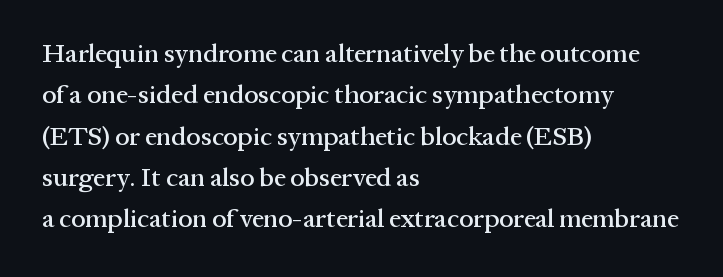
Honestly, there is no underline to notice here at all. Nothing unusual about the tracking: characters are spaced as the font intends. These lines stack with their left ends in a neat column. Posture: vertical. Normally led — the rows are evenly, conventionally spaced.
